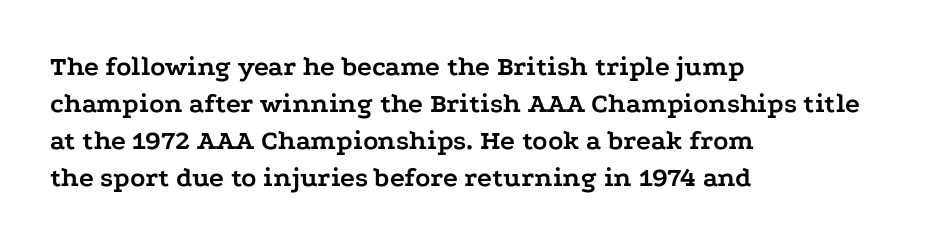
The image shows 28 px semibold, wide serif type, upright; set left-aligned, normal line spacing (1.32x), normal letter spacing, not underlined; low stroke contrast and a medium x-height.
